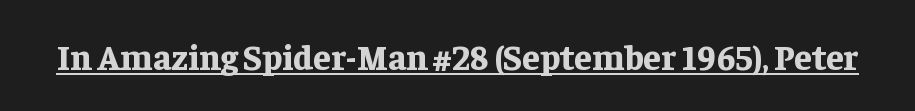
Q: Is the text bold? A: Yes.
Q: Is the text italic (slanted)? A: No, it is upright.
Q: Is the typeface a serif or a sans-serif typeface? A: Serif.
Q: Is the text underlined? A: Yes.
Q: Is the spacing between letters normal or unusually wide? A: Normal.
Q: Width (condensed, normal, or wide)? A: Normal.
Q: Stroke contrast? A: Low.
Q: x-height? A: Medium.
Q: Monospaced? A: No.
